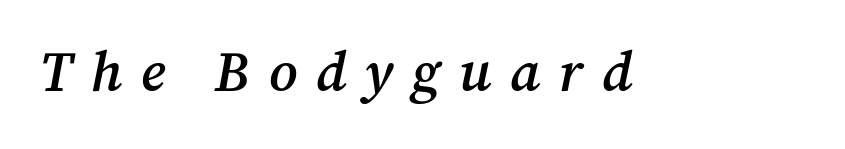
The image shows 56 px semibold serif type, italic (leaning right); set unusually wide letter spacing (+0.33 em), not underlined; medium stroke contrast and a medium x-height.
